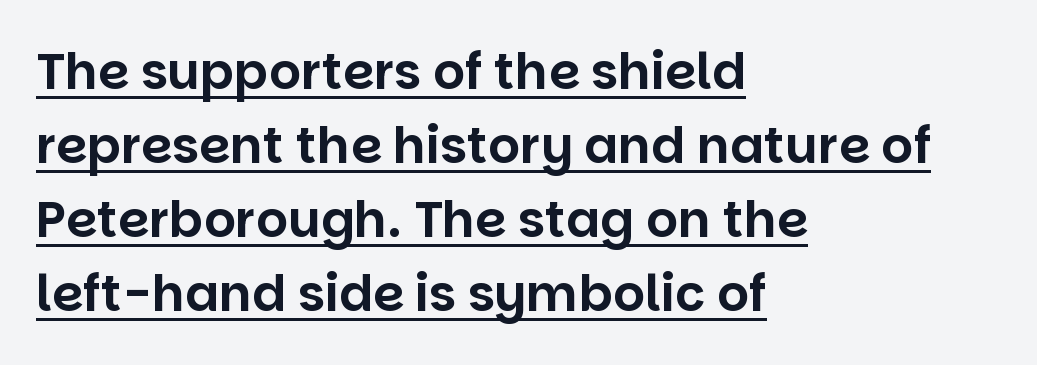
Q: Is the text italic (slanted)? A: No, it is upright.
Q: Is the typeface a serif or a sans-serif typeface? A: Sans-serif.
Q: Is the text underlined? A: Yes.
Q: How is the paragraph aligned? A: Left-aligned.
Q: Is the spacing between letters normal or unusually wide? A: Normal.
Q: Is the spacing between lines tight, normal or loose? A: Normal.
Q: Width (condensed, normal, or wide)? A: Normal.
Q: Stroke contrast? A: Low.
Q: x-height? A: Large.
Q: Monospaced? A: No.
